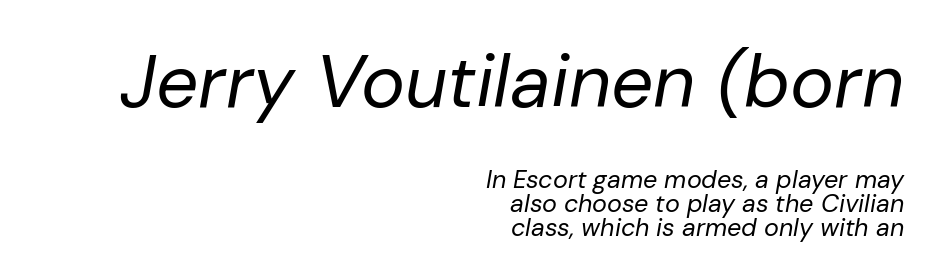
The image shows 74 px regular-weight type, italic (leaning right); set right-aligned, tight line spacing (0.96x), normal letter spacing, not underlined; the first (top) block is 2.96x larger; low stroke contrast and a medium x-height.
